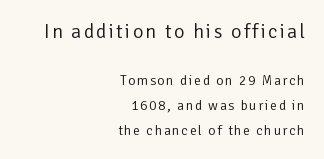
The image shows 20 px text type, upright; set right-aligned, line spacing 1.79x, not underlined; the first (top) block is 1.43x larger.
